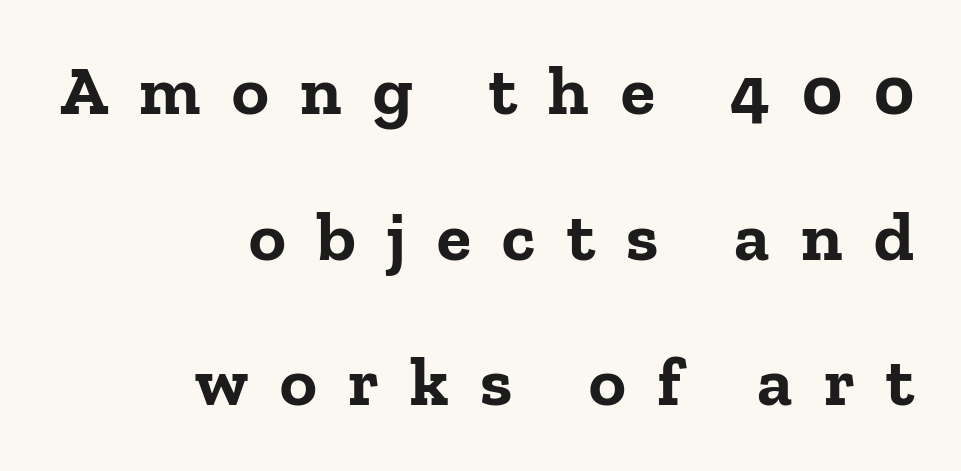
{"serif": "yes", "italic": "no", "bold": "yes", "weight": "bold", "width": "normal", "stroke_contrast": "low", "x_height": "medium", "monospaced": "no", "underline": "no", "align": "right", "line_spacing": "loose", "line_spacing_ratio": 2.08, "letter_spacing": "wide", "letter_spacing_em": 0.45, "glyph_px": 70}
